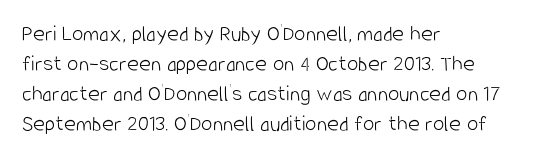
Teacher's note: observe the even left margin — that is flush-left alignment. Does extra space separate the letters? No, they use regular spacing. In terms of posture, this sample is upright. The glyphs are unaccompanied by any horizontal stroke below them. The lines sit at an ordinary, default distance from one another.
